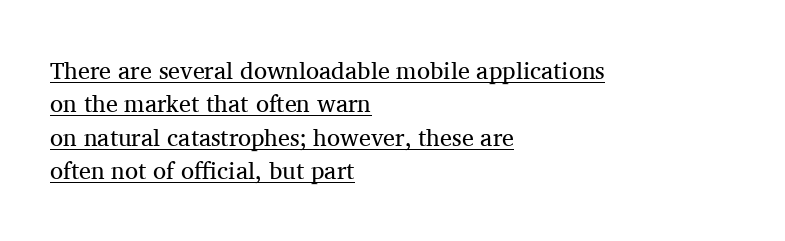
Emphasis is given by a line drawn under the lettering. The text block is weighted toward the left margin, trailing off unevenly rightward. These lines sit exactly where default settings would place them. This is roman type, the default non-slanted kind.
